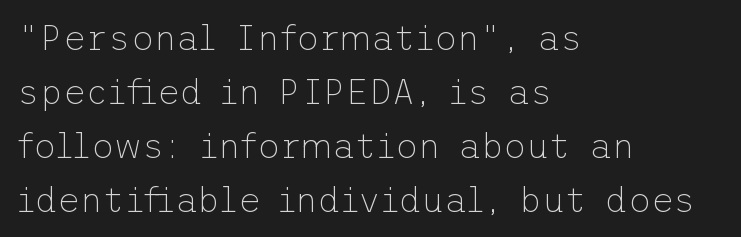
Q: Is the text bold? A: No.
Q: Is the text italic (slanted)? A: No, it is upright.
Q: Is the typeface a serif or a sans-serif typeface? A: Sans-serif.
Q: Is the text underlined? A: No.
Q: How is the paragraph aligned? A: Left-aligned.
Q: Is the spacing between letters normal or unusually wide? A: Normal.
Q: Is the spacing between lines tight, normal or loose? A: Normal.
Q: Width (condensed, normal, or wide)? A: Normal.
Q: Stroke contrast? A: Low.
Q: x-height? A: Medium.
